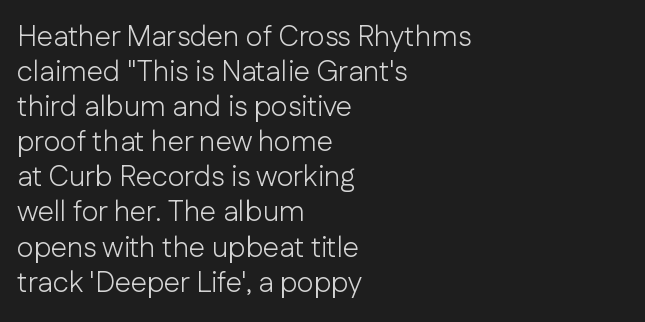
{"serif": "no", "italic": "no", "bold": "no", "weight": "light", "width": "normal", "stroke_contrast": "low", "x_height": "medium", "monospaced": "no", "underline": "no", "align": "left", "line_spacing_ratio": 1.21, "letter_spacing": "normal", "letter_spacing_em": 0.0, "glyph_px": 29}
